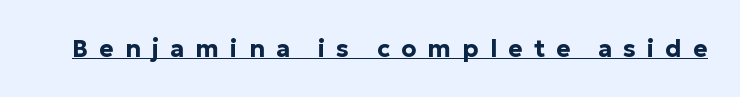
The image shows 24 px bold type, upright; set unusually wide letter spacing (+0.47 em), underlined.
